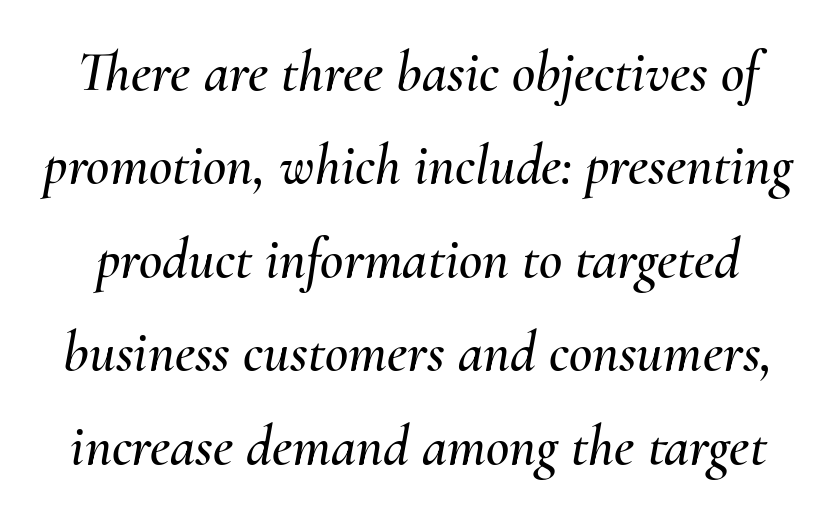
Students, observe: this is what conventionally led text looks like. Character widths vary here, with narrow letters taking less room than wide ones. The baseline area is clear. Honestly, the letter spacing is just normal — you wouldn't notice it.
